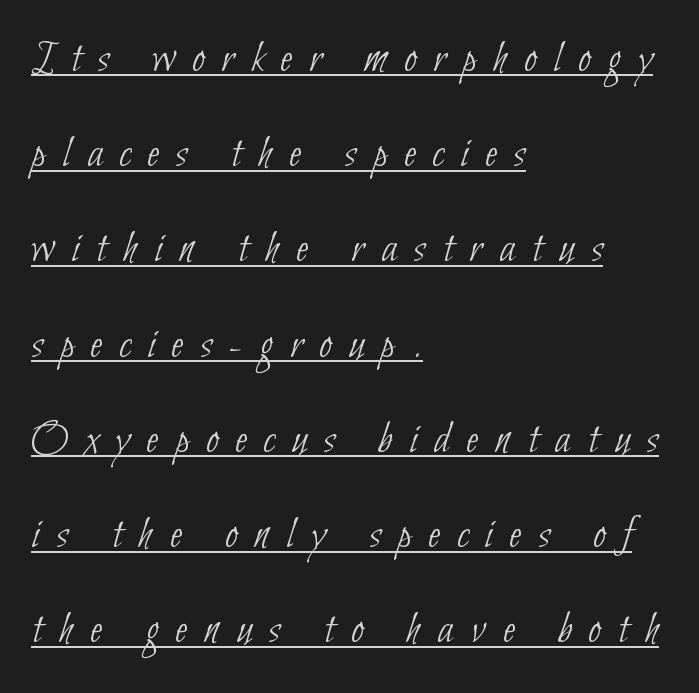
The image shows 46 px thin, condensed sans-serif type; set left-aligned, loose line spacing (2.07x), unusually wide letter spacing (+0.37 em), underlined; low stroke contrast and a small x-height.
